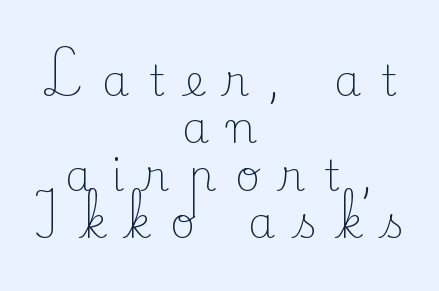
The image shows 43 px light serif type, upright; set centered, tight line spacing (1.1x), unusually wide letter spacing (+0.46 em), not underlined; low stroke contrast and a small x-height.
